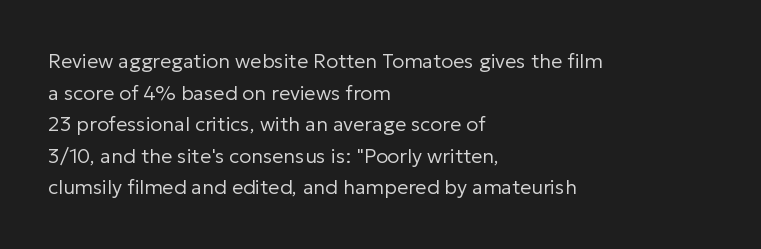
Teacher's note: observe the even left margin — that is flush-left alignment. The passage shown is not underscored anywhere. The rendering uses a moderate line-height, typical for paragraphs. Ascenders rise straight up at ninety degrees. Nobody touched the tracking dial on this one.
